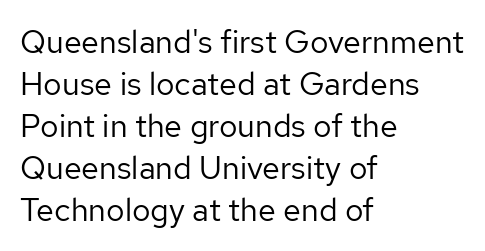
Q: Is the text bold? A: No.
Q: Is the text italic (slanted)? A: No, it is upright.
Q: Is the typeface a serif or a sans-serif typeface? A: Sans-serif.
Q: Is the text underlined? A: No.
Q: How is the paragraph aligned? A: Left-aligned.
Q: Is the spacing between letters normal or unusually wide? A: Normal.
Q: Is the spacing between lines tight, normal or loose? A: Normal.
Q: Width (condensed, normal, or wide)? A: Normal.
Q: Stroke contrast? A: Low.
Q: x-height? A: Medium.
Q: Monospaced? A: No.
